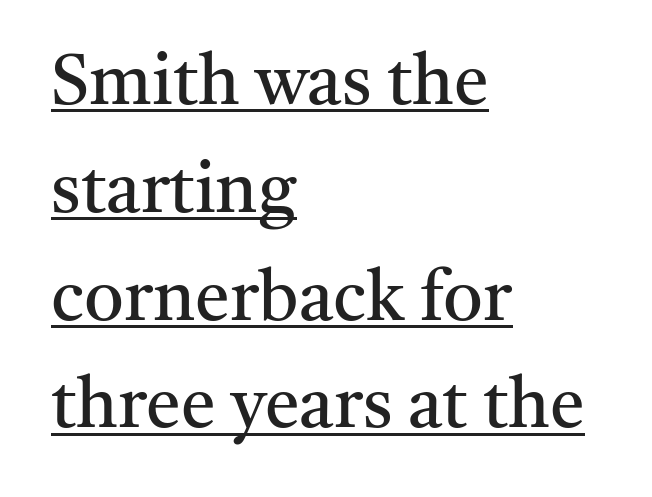
Q: Is the text bold? A: No.
Q: Is the text italic (slanted)? A: No, it is upright.
Q: Is the typeface a serif or a sans-serif typeface? A: Serif.
Q: Is the text underlined? A: Yes.
Q: How is the paragraph aligned? A: Left-aligned.
Q: Is the spacing between letters normal or unusually wide? A: Normal.
Q: Is the spacing between lines tight, normal or loose? A: Normal.
Q: Width (condensed, normal, or wide)? A: Normal.
Q: Stroke contrast? A: Medium.
Q: x-height? A: Medium.
Q: Monospaced? A: No.
